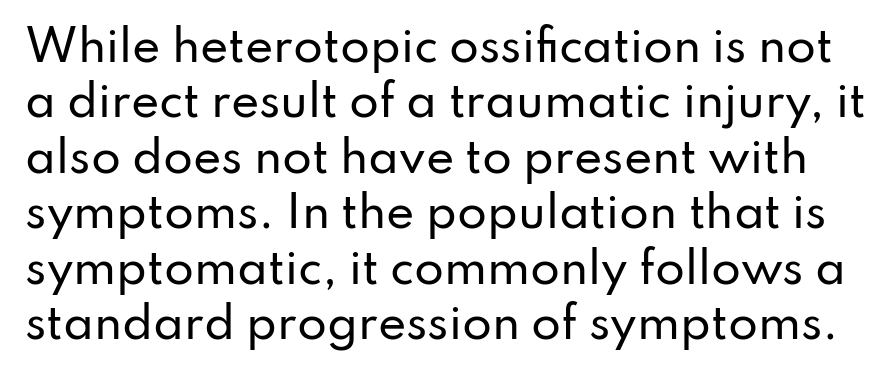
Unmarked baselines from the first word to the last. Note the varied advance widths — an 'i' is clearly narrower than an 'm'. No extra tracking has been applied to these lines. The type sits square on the baseline with zero lean.
